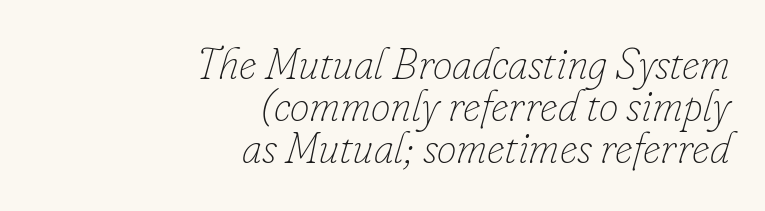
The paragraph shown leans on its right margin. The passage shown is typed in a proportional face where columns would drift. A quiet, ordinary-to-light weight characterises the typeface. Notice how the stems are inclined rather than vertical — that's the hallmark of italics. Honestly, the letter spacing is just normal — you wouldn't notice it. The zone under the glyphs is completely vacant.
